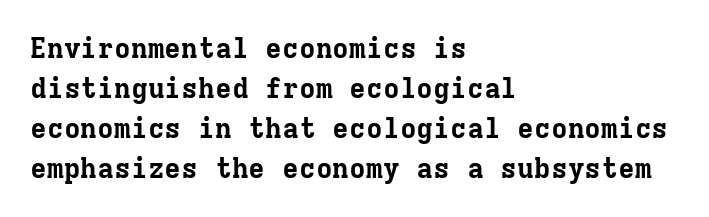
Q: Is the text bold? A: Yes.
Q: Is the text italic (slanted)? A: No, it is upright.
Q: Is the typeface a serif or a sans-serif typeface? A: Serif.
Q: Is the text underlined? A: No.
Q: How is the paragraph aligned? A: Left-aligned.
Q: Is the spacing between letters normal or unusually wide? A: Normal.
Q: Is the spacing between lines tight, normal or loose? A: Normal.
Q: Width (condensed, normal, or wide)? A: Normal.
Q: Stroke contrast? A: Low.
Q: x-height? A: Medium.
Q: Monospaced? A: Yes.
